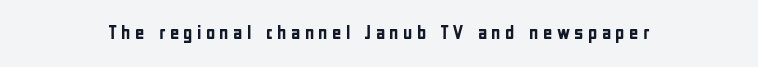
The image shows 20 px bold type, upright; set unusually wide letter spacing (+0.22 em), not underlined.
